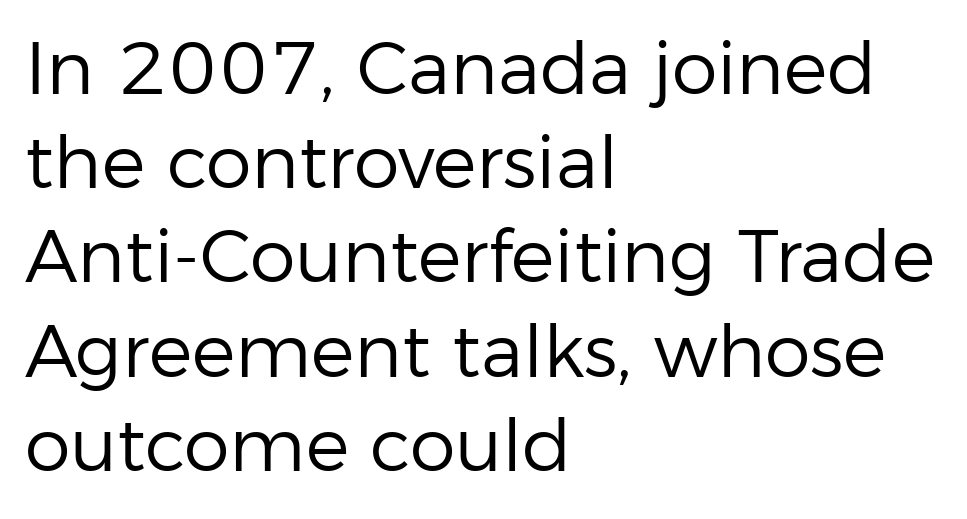
Looks like regular typesetting: each glyph gets only the width it needs. Does extra space separate the letters? No, they use regular spacing. Descenders hang freely into open space. Characters remain perfectly vertical along every line. Weight: in the light-to-regular range. The type family on display is of the sans-serif kind.
